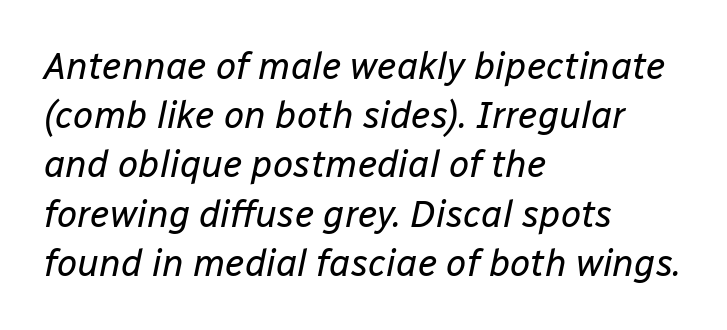
The image shows 37 px regular-weight type, italic (leaning right); set left-aligned, normal line spacing (1.33x), normal letter spacing, not underlined; low stroke contrast and a medium x-height.
